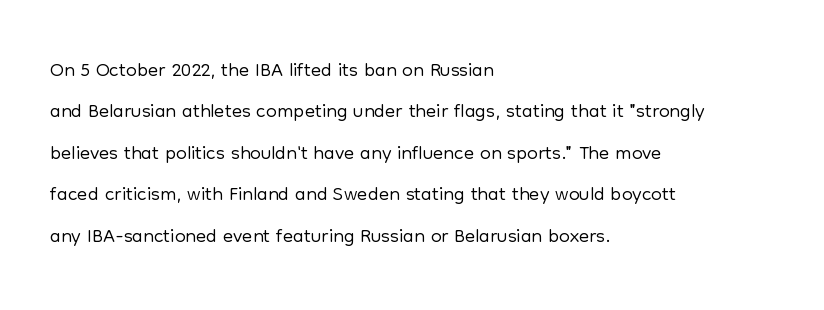
{"serif": "no", "italic": "no", "bold": "no", "weight": "light", "width": "normal", "stroke_contrast": "low", "x_height": "medium", "monospaced": "no", "underline": "no", "align": "left", "line_spacing": "normal", "line_spacing_ratio": 1.38, "letter_spacing": "normal", "letter_spacing_em": 0.0, "glyph_px": 30}
